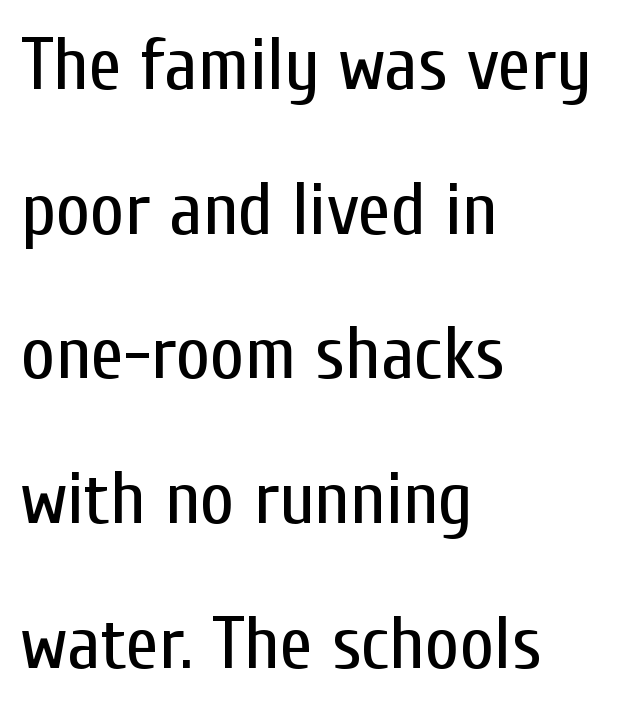
Q: Is the text bold? A: No.
Q: Is the text italic (slanted)? A: No, it is upright.
Q: Is the typeface a serif or a sans-serif typeface? A: Sans-serif.
Q: Is the text underlined? A: No.
Q: How is the paragraph aligned? A: Left-aligned.
Q: Is the spacing between letters normal or unusually wide? A: Normal.
Q: Is the spacing between lines tight, normal or loose? A: Loose.
Q: Width (condensed, normal, or wide)? A: Condensed.
Q: Stroke contrast? A: Low.
Q: x-height? A: Medium.
Q: Monospaced? A: No.
